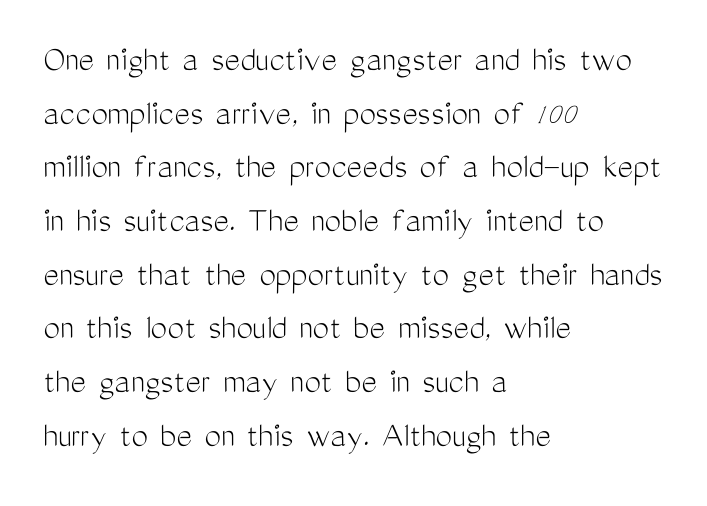
Q: Is the text bold? A: No.
Q: Is the text italic (slanted)? A: No, it is upright.
Q: Is the typeface a serif or a sans-serif typeface? A: Sans-serif.
Q: Is the text underlined? A: No.
Q: How is the paragraph aligned? A: Left-aligned.
Q: Is the spacing between letters normal or unusually wide? A: Normal.
Q: Is the spacing between lines tight, normal or loose? A: Normal.
Q: Width (condensed, normal, or wide)? A: Condensed.
Q: Stroke contrast? A: Medium.
Q: x-height? A: Medium.
Q: Monospaced? A: No.
